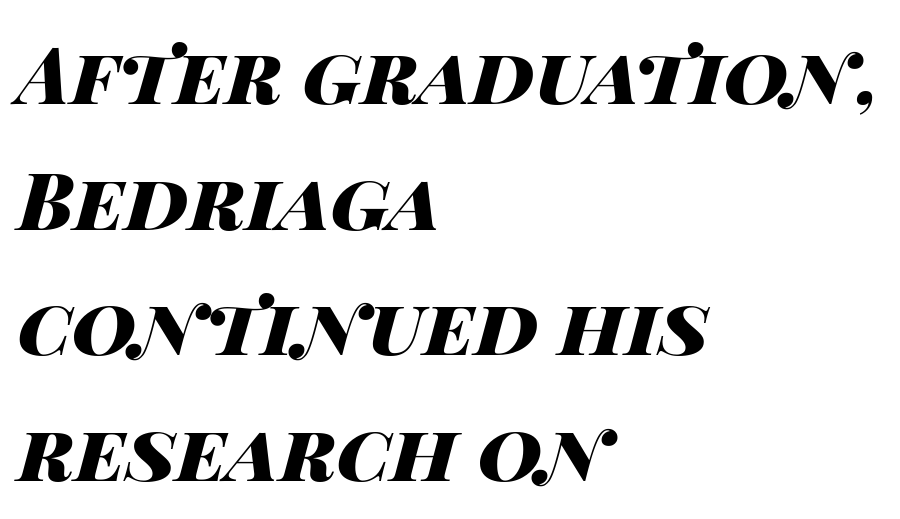
The paragraph has a hard left edge and a soft right edge. Quick note: italic. Beneath every word, the page is bare. Set as a true bold cut, around the 700 mark. A typesetter would call this proportional, since set widths differ per character. Honestly, the row spacing looks completely unremarkable.
